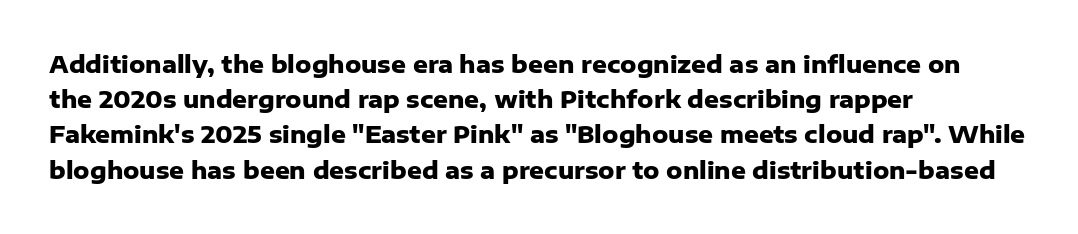
The image shows 23 px bold type, upright; set left-aligned, normal line spacing (1.53x), normal letter spacing, not underlined.
